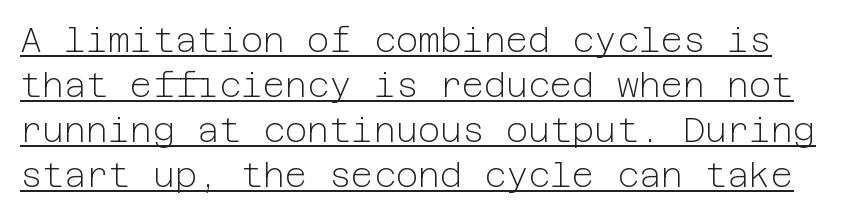
Q: Is the text bold? A: No.
Q: Is the text italic (slanted)? A: No, it is upright.
Q: Is the typeface a serif or a sans-serif typeface? A: Sans-serif.
Q: Is the text underlined? A: Yes.
Q: Is the spacing between letters normal or unusually wide? A: Normal.
Q: Is the spacing between lines tight, normal or loose? A: Normal.
Q: Width (condensed, normal, or wide)? A: Normal.
Q: Stroke contrast? A: Low.
Q: x-height? A: Medium.
